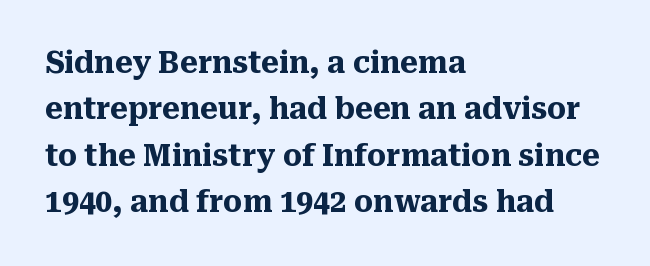
Tracking value appears to be zero — textbook default spacing. Note the varied advance widths — an 'i' is clearly narrower than an 'm'. One glance says typical: line gaps are just what's usual. The sample has been set heavy, in full bold.
